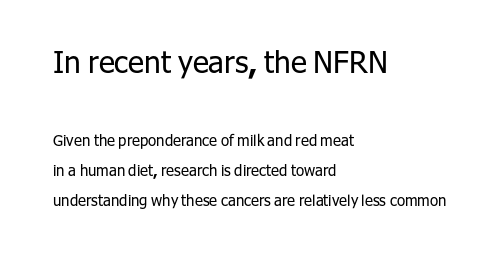
The image shows 30 px regular-weight sans-serif type, upright; set left-aligned, loose line spacing (1.98x), normal letter spacing, not underlined; the first (top) block is 2.0x larger; low stroke contrast and a medium x-height.
